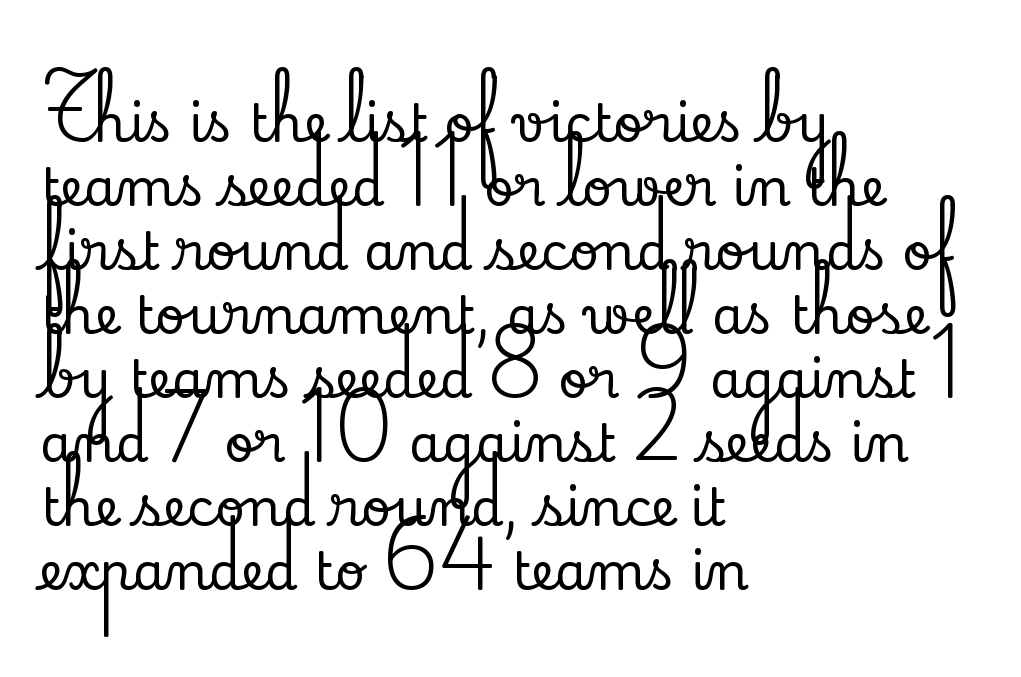
The image shows 52 px serif type, upright; set left-aligned, line spacing 1.23x, normal letter spacing, not underlined; low stroke contrast and a small x-height.
